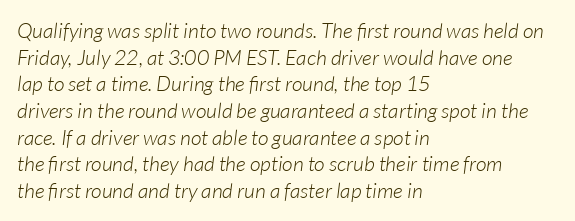
Q: Is the text bold? A: No.
Q: Is the text italic (slanted)? A: Yes, it leans right by about 7 degrees.
Q: Is the text underlined? A: No.
Q: How is the paragraph aligned? A: Left-aligned.
Q: Is the spacing between letters normal or unusually wide? A: Normal.
Q: Is the spacing between lines tight, normal or loose? A: Normal.
